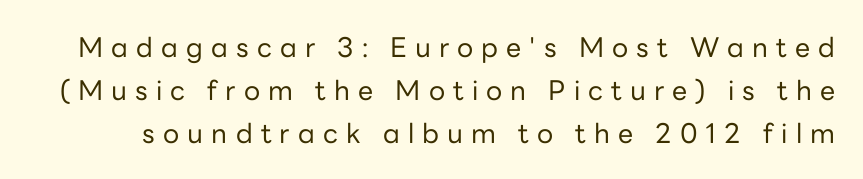
{"italic": "no", "bold": "no", "underline": "no", "line_spacing": "normal", "line_spacing_ratio": 1.59, "letter_spacing": "wide", "letter_spacing_em": 0.3, "glyph_px": 27}
